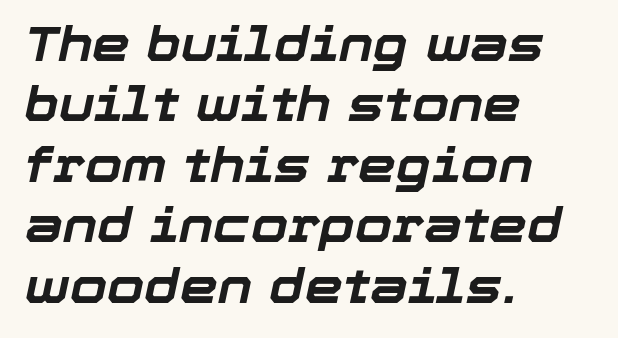
The image shows 48 px bold type, italic (leaning right); set left-aligned, normal line spacing (1.26x), normal letter spacing, not underlined; low stroke contrast and a medium x-height.
